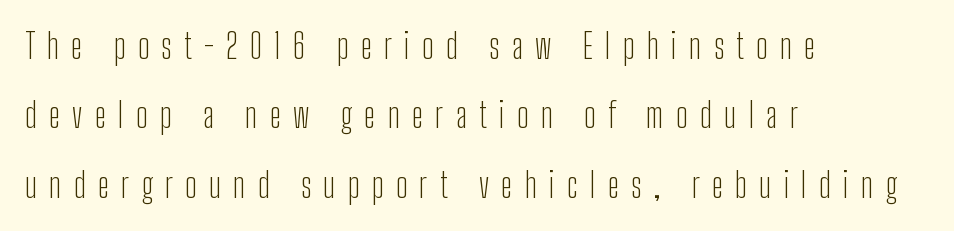
The image shows 34 px light, condensed sans-serif type, upright; set left-aligned, loose line spacing (2.04x), unusually wide letter spacing (+0.36 em), not underlined; low stroke contrast and a medium x-height.
